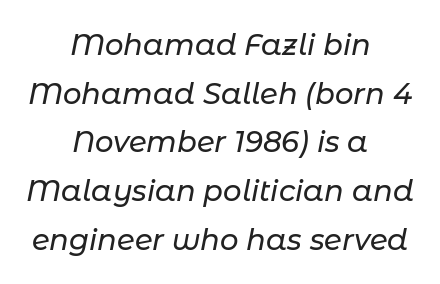
If you measured baseline to baseline, you'd find a middling distance. Anything drawn beneath the words? Only blank space. A student would call this center alignment; a typographer would say set centered. The line texture is even and compact thanks to regular tracking. The glyphs look as if they've been sheared to an angle.
